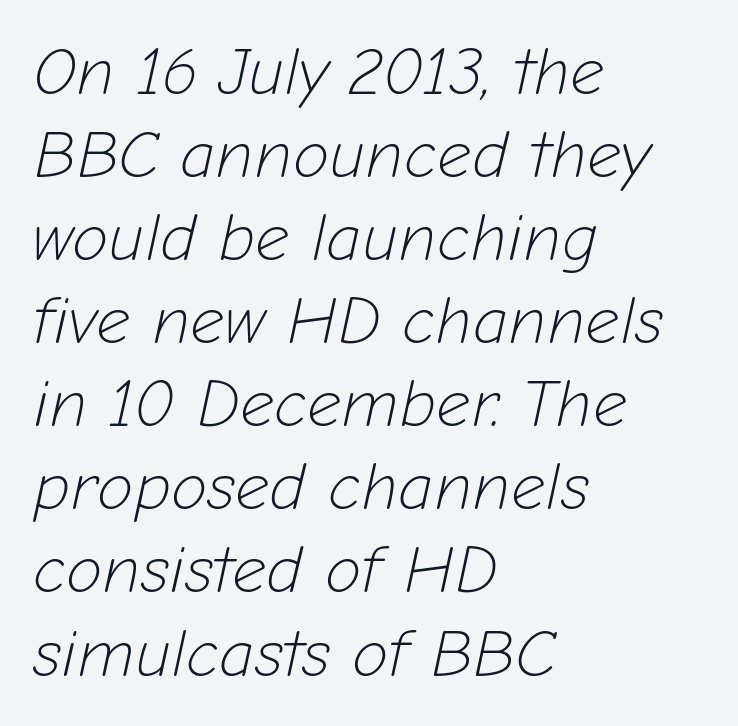
The image shows 67 px light type, italic (leaning right); set left-aligned, line spacing 1.24x, normal letter spacing, not underlined; low stroke contrast and a medium x-height.
